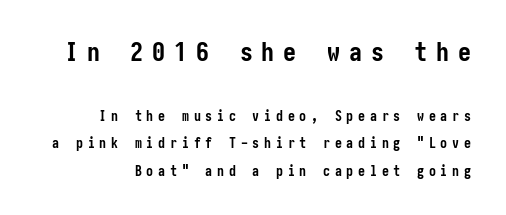
Q: Is the text bold? A: Yes.
Q: Is the text italic (slanted)? A: No, it is upright.
Q: Is the text underlined? A: No.
Q: Is the spacing between letters normal or unusually wide? A: Unusually wide.
Q: Is the spacing between lines tight, normal or loose? A: Loose.
Q: Which block of text is set in a larger size, the first (top) or the second (bottom)? A: The first (top) one.
